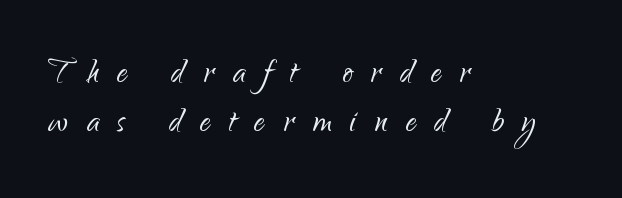
In terms of letterspacing, this is a distinctly airy, spread setting. You can tell from the bare stems that sans-serif type was used. One-word summary of the alignment: left. The baseline area is clear.
